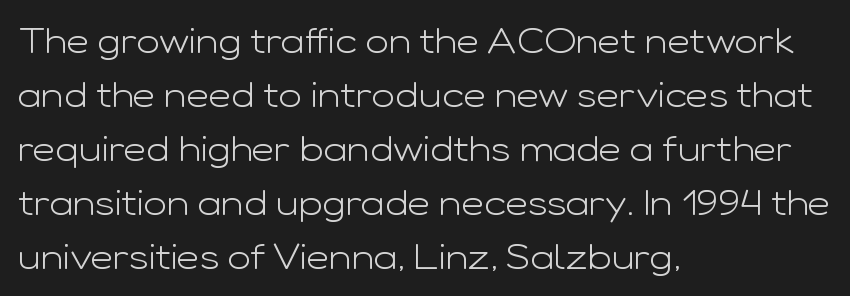
Q: Is the text bold? A: No.
Q: Is the text italic (slanted)? A: No, it is upright.
Q: Is the typeface a serif or a sans-serif typeface? A: Sans-serif.
Q: Is the text underlined? A: No.
Q: How is the paragraph aligned? A: Left-aligned.
Q: Is the spacing between letters normal or unusually wide? A: Normal.
Q: Is the spacing between lines tight, normal or loose? A: Normal.
Q: Width (condensed, normal, or wide)? A: Wide.
Q: Stroke contrast? A: Low.
Q: x-height? A: Medium.
Q: Monospaced? A: No.
